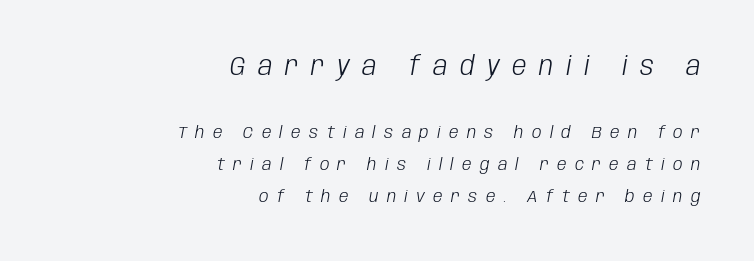
The image shows 26 px text type, italic (leaning right); set right-aligned, line spacing 1.88x, unusually wide letter spacing (+0.49 em), not underlined; the first (top) block is 1.53x larger.
